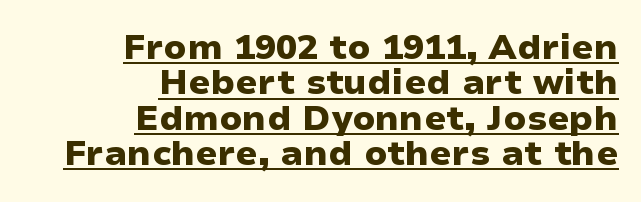
Q: Is the text bold? A: Yes.
Q: Is the text italic (slanted)? A: No, it is upright.
Q: Is the typeface a serif or a sans-serif typeface? A: Sans-serif.
Q: Is the text underlined? A: Yes.
Q: How is the paragraph aligned? A: Right-aligned.
Q: Is the spacing between letters normal or unusually wide? A: Normal.
Q: Is the spacing between lines tight, normal or loose? A: Tight.
Q: Width (condensed, normal, or wide)? A: Wide.
Q: Stroke contrast? A: Low.
Q: x-height? A: Medium.
Q: Monospaced? A: No.
